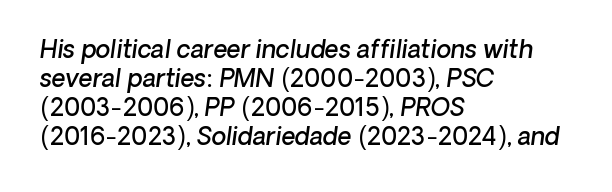
The image shows 24 px text type, italic (leaning right); set left-aligned, line spacing 1.21x, normal letter spacing, not underlined.
